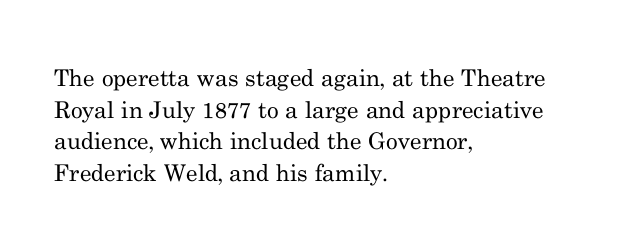
A roman cut, with each character standing at attention. Line spacing here is normal. The text block is weighted toward the left margin, trailing off unevenly rightward. Lines of text with bare space underneath. Nothing unusual about the tracking: characters are spaced as the font intends. A quiet, ordinary-to-light weight characterises the typeface.
